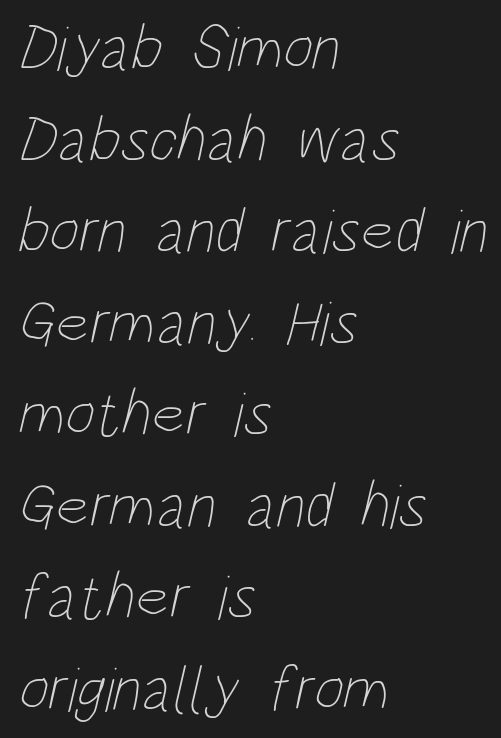
The image shows 64 px thin, condensed type; set left-aligned, normal line spacing (1.43x), normal letter spacing, not underlined; low stroke contrast and a large x-height.
